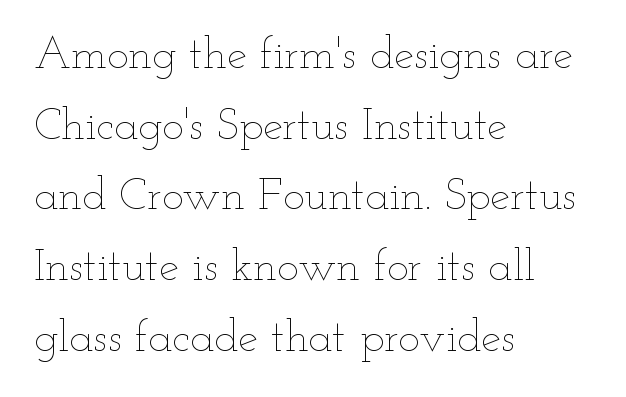
Upright lettering throughout. The rendering anchors every line to the left-hand side. Here the glyphs are tracked normally, forming tight word shapes. Caption: face not bold, strokes unweighted. The face used here is proportionally spaced, like ordinary book or web type.
